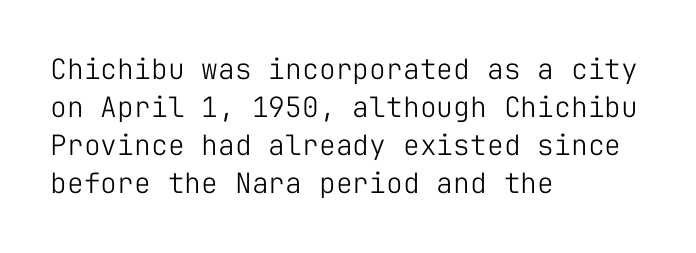
These lines stack with their left ends in a neat column. The line-height multiplier appears to be the usual default. The horizontal fit of the characters is conventional and even. You could count columns in this text — the font is strictly monospaced. Quick note: not italic, upright. The space beneath each line is pristine and unruled.
